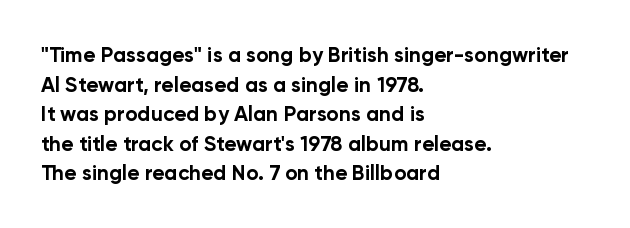
The vertical gap from one line to the next is medium. Beneath every word, the page is bare. Nothing unusual about the tracking: characters are spaced as the font intends. Its strokes are broad and dark, the hallmark of bold type. This sample uses an upright cut, with every glyph sitting square on the baseline. If you drew a ruler down the left edge, every line would touch it.
